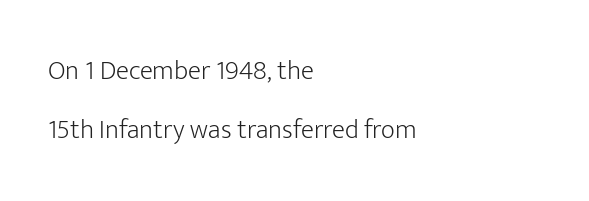
The image shows 27 px text type, upright; set left-aligned, loose line spacing (2.18x), normal letter spacing, not underlined.
